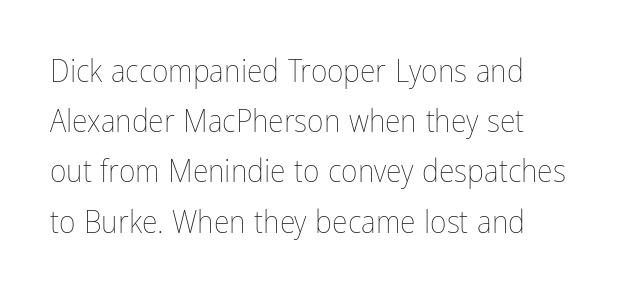
The image shows 32 px thin, condensed type, upright; set normal line spacing (1.57x), normal letter spacing, not underlined; low stroke contrast and a medium x-height.
